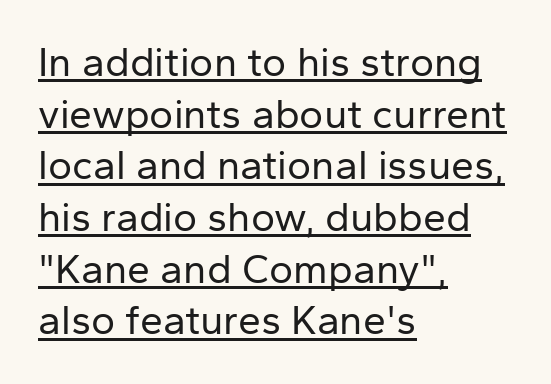
You can see a thin bar hugging the bottom of the glyphs. Characters follow at the spacing the type designer built in. Stroke terminals: plain, sans-serif. Spacing verdict: proportional, widths tailored to each character. The strokes carry an ordinary text weight at most. Reading down the block, your eye returns to a fixed left position each line.
